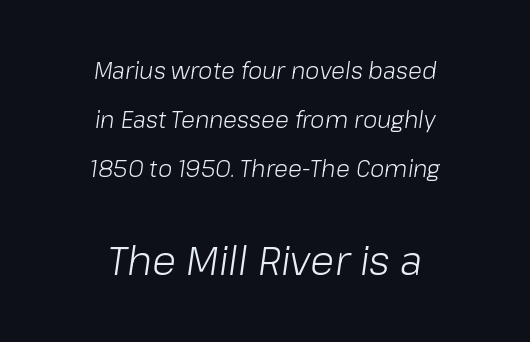
Inter-character spacing is left at the font's built-in metrics. The typesetting does not lean heavy: it is not bold. Varying glyph widths throughout — classic text-font behaviour. Regarding leading, the lines here are spaced well apart. The specimen omits any rule beneath the text block's lines.
